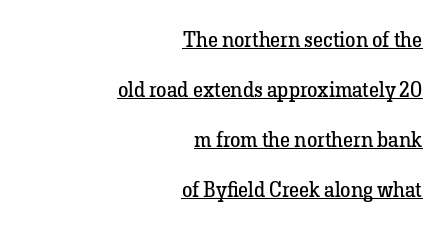
The image shows 21 px text type, upright; set right-aligned, loose line spacing (2.38x), normal letter spacing, underlined.
